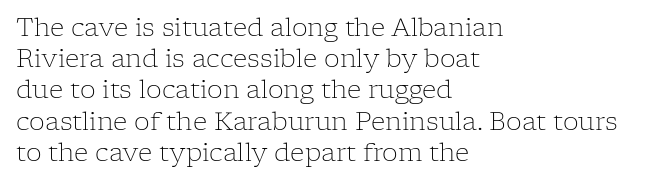
Q: Is the text bold? A: No.
Q: Is the text italic (slanted)? A: No, it is upright.
Q: Is the text underlined? A: No.
Q: How is the paragraph aligned? A: Left-aligned.
Q: Is the spacing between letters normal or unusually wide? A: Normal.
Q: Is the spacing between lines tight, normal or loose? A: Normal.
